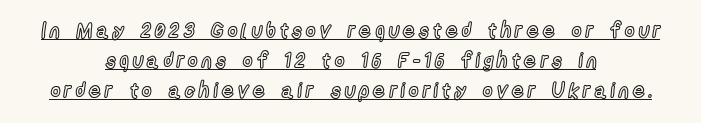
{"underline": "yes", "align": "center", "line_spacing": "normal", "line_spacing_ratio": 1.44, "glyph_px": 21}
